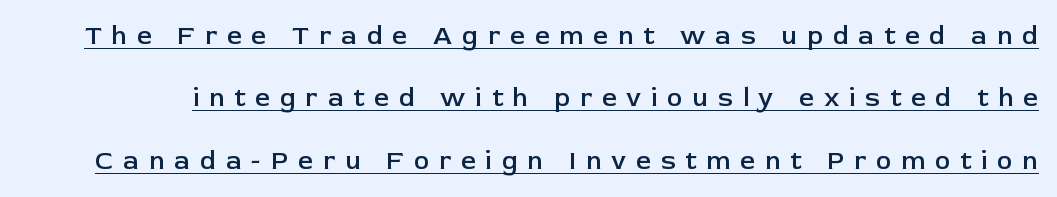
The image shows 26 px text type, upright; set loose line spacing (2.4x), unusually wide letter spacing (+0.38 em), underlined.
